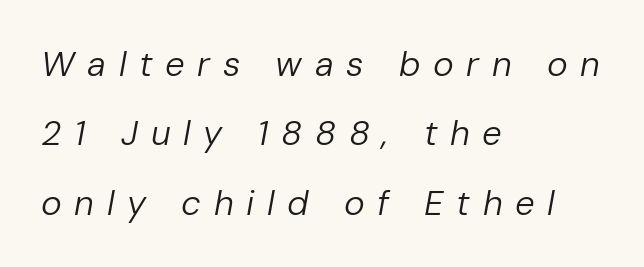
Q: Is the text bold? A: No.
Q: Is the text italic (slanted)? A: Yes, it leans right by about 10 degrees.
Q: Is the text underlined? A: No.
Q: How is the paragraph aligned? A: Left-aligned.
Q: Is the spacing between letters normal or unusually wide? A: Unusually wide.
Q: Is the spacing between lines tight, normal or loose? A: Loose.
Q: Width (condensed, normal, or wide)? A: Normal.
Q: Stroke contrast? A: Low.
Q: x-height? A: Medium.
Q: Monospaced? A: No.
